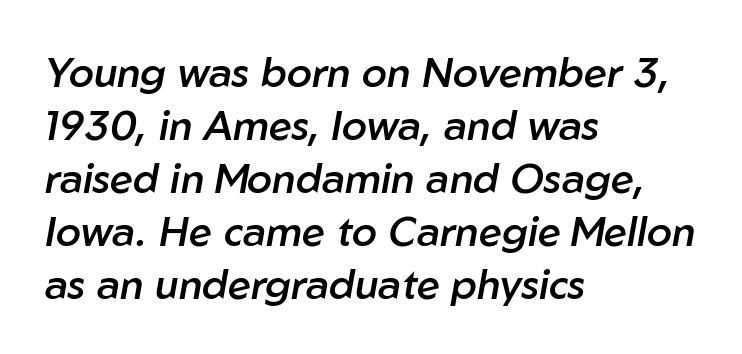
{"italic": "yes", "lean": "right", "slant_degrees": 10, "bold": "semi", "weight": "semibold", "width": "normal", "stroke_contrast": "low", "x_height": "medium", "monospaced": "no", "underline": "no", "align": "left", "line_spacing": "normal", "line_spacing_ratio": 1.29, "letter_spacing": "normal", "letter_spacing_em": 0.0, "glyph_px": 41}
